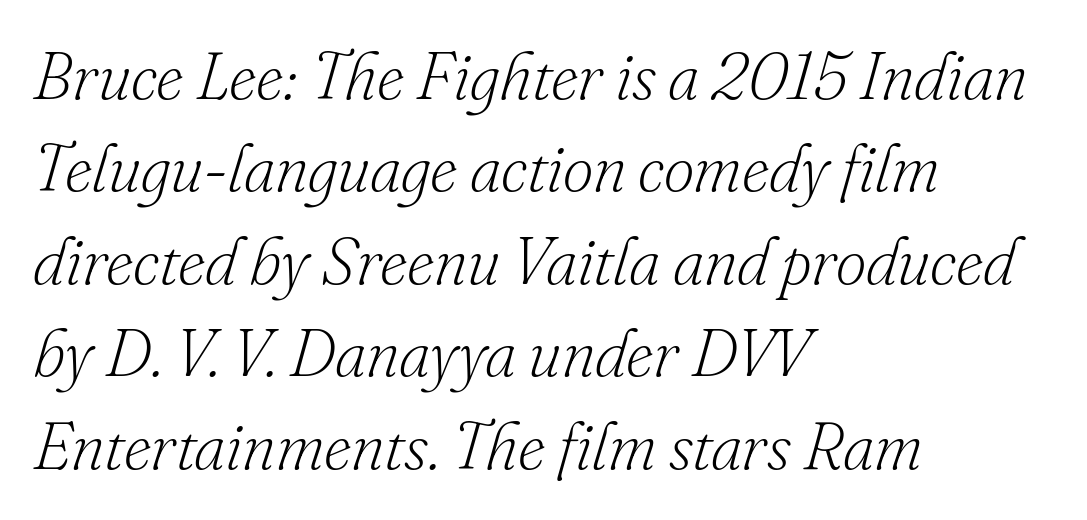
The image shows 67 px light serif type, italic (leaning right); set left-aligned, normal line spacing (1.38x), normal letter spacing, not underlined; low stroke contrast and a small x-height.
